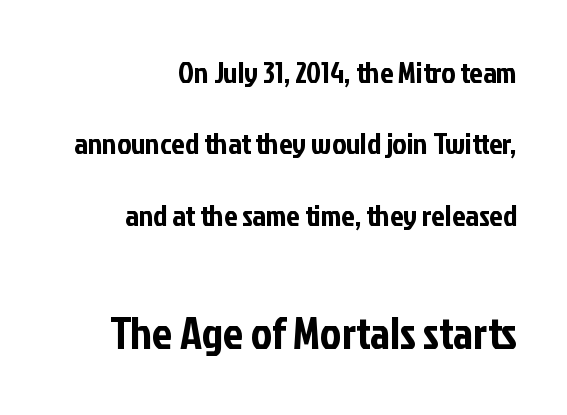
Layout note: lines flush right. Glyph-to-glyph distance matches everyday printed text. Is the lower block the larger one? Yes — the lower block carries the bigger type. The passage shown is typed in a proportional face where columns would drift.
